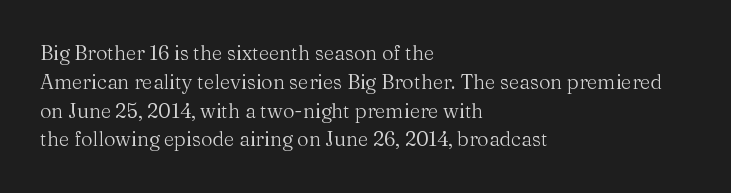
{"italic": "no", "bold": "no", "underline": "no", "align": "left", "line_spacing": "normal", "line_spacing_ratio": 1.44, "letter_spacing": "normal", "letter_spacing_em": 0.0, "glyph_px": 20}
